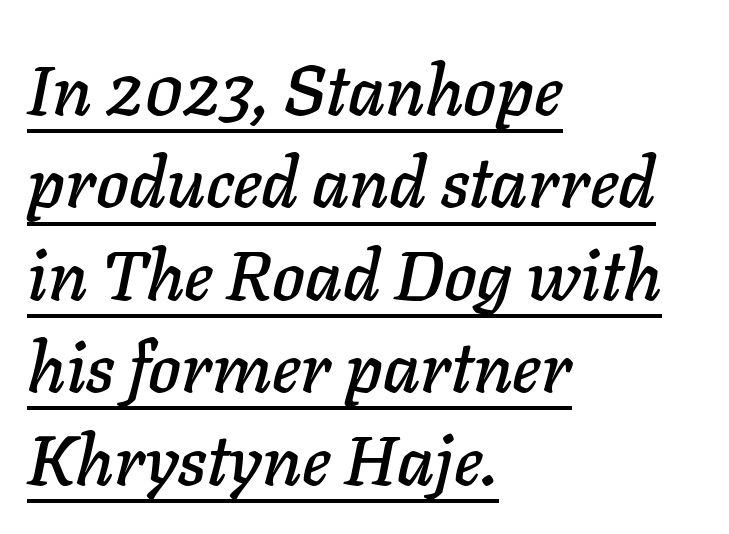
This rendering leaves character spacing at its baseline value. In terms of leading, this rendering sits right in the middle. Underline: present. Is the block centered? No — it sits flush against the left margin. The letters advance in unequal steps, a hallmark of proportional type. This sample uses an oblique cut, with every glyph tilted off the vertical.
